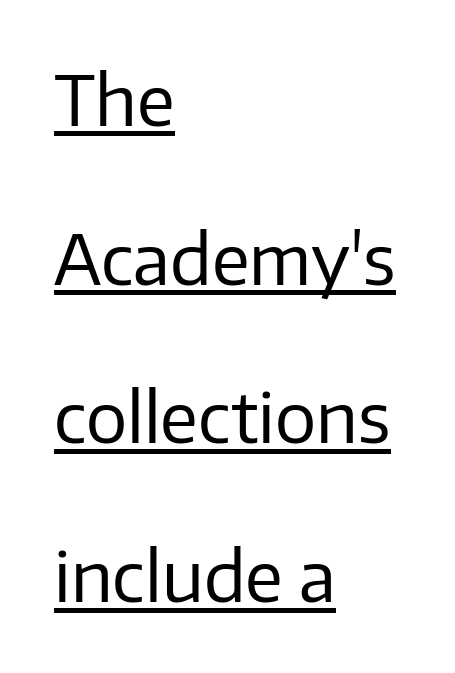
Q: Is the text bold? A: No.
Q: Is the text italic (slanted)? A: No, it is upright.
Q: Is the typeface a serif or a sans-serif typeface? A: Sans-serif.
Q: Is the text underlined? A: Yes.
Q: How is the paragraph aligned? A: Left-aligned.
Q: Is the spacing between letters normal or unusually wide? A: Normal.
Q: Is the spacing between lines tight, normal or loose? A: Loose.
Q: Width (condensed, normal, or wide)? A: Normal.
Q: Stroke contrast? A: Low.
Q: x-height? A: Medium.
Q: Monospaced? A: No.
